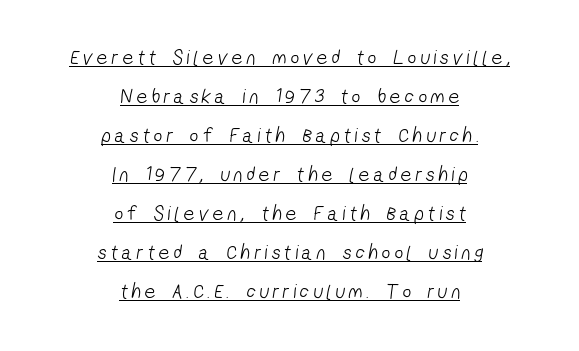
{"bold": "no", "underline": "yes", "align": "center", "line_spacing_ratio": 1.86, "letter_spacing": "wide", "letter_spacing_em": 0.2, "glyph_px": 21}
